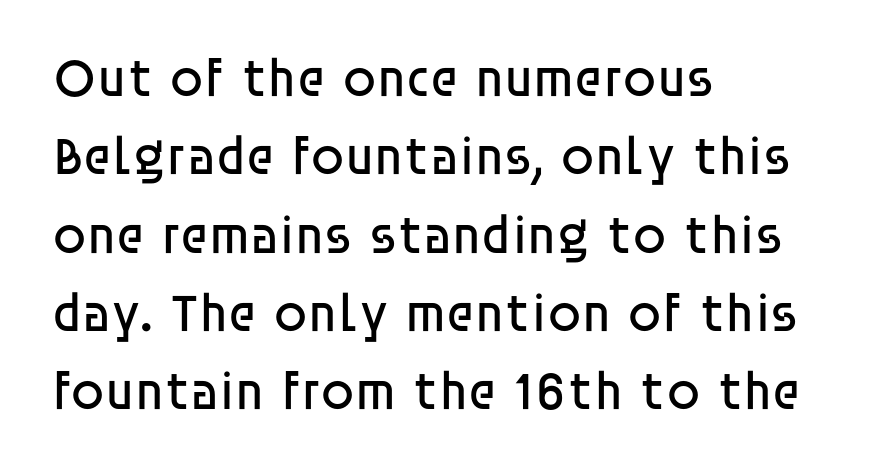
The image shows 54 px regular-weight sans-serif type, upright; set left-aligned, normal line spacing (1.45x), normal letter spacing, not underlined; low stroke contrast and a large x-height.
